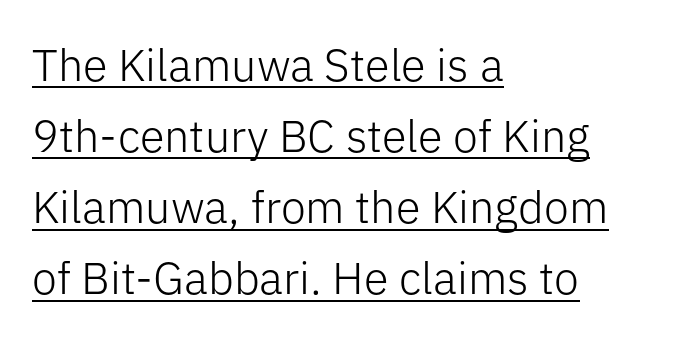
Q: Is the text bold? A: No.
Q: Is the text italic (slanted)? A: No, it is upright.
Q: Is the typeface a serif or a sans-serif typeface? A: Sans-serif.
Q: Is the text underlined? A: Yes.
Q: How is the paragraph aligned? A: Left-aligned.
Q: Is the spacing between letters normal or unusually wide? A: Normal.
Q: Is the spacing between lines tight, normal or loose? A: Normal.
Q: Width (condensed, normal, or wide)? A: Normal.
Q: Stroke contrast? A: Low.
Q: x-height? A: Medium.
Q: Monospaced? A: No.
